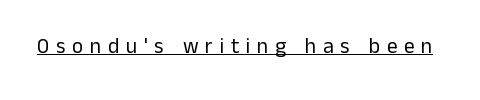
Q: Is the text bold? A: No.
Q: Is the text italic (slanted)? A: No, it is upright.
Q: Is the text underlined? A: Yes.
Q: Is the spacing between letters normal or unusually wide? A: Unusually wide.
